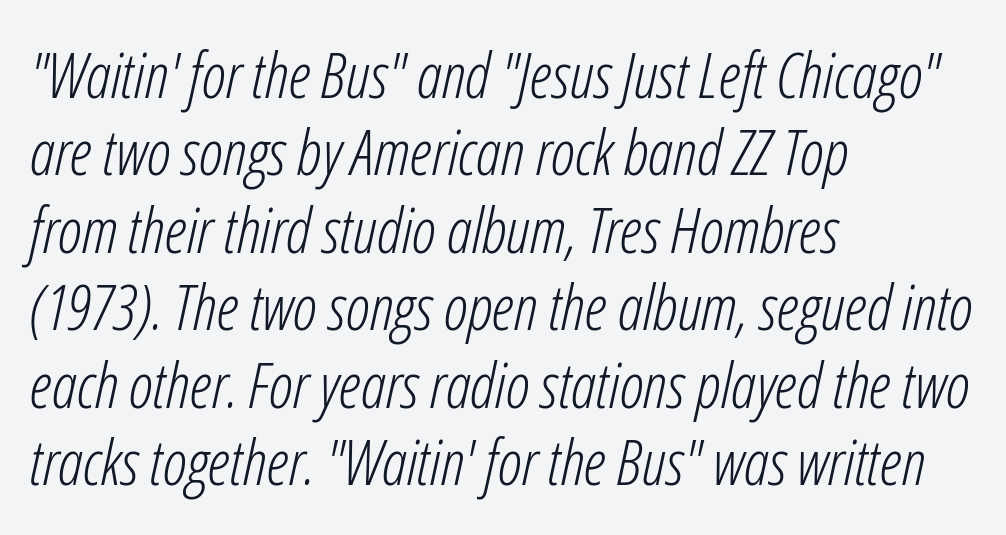
Spacing verdict: proportional, widths tailored to each character. No chunkiness to these letters — they're not bold. Tracking value appears to be zero — textbook default spacing. Reading down the block, your eye returns to a fixed left position each line. The font's italic variant was chosen for this text. Bare-footed words on every line.
